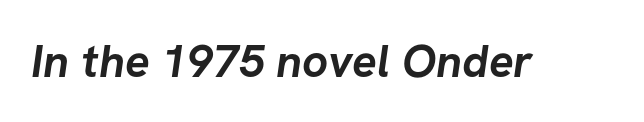
Q: Is the text bold? A: Yes.
Q: Is the typeface a serif or a sans-serif typeface? A: Sans-serif.
Q: Is the text underlined? A: No.
Q: Is the spacing between letters normal or unusually wide? A: Normal.
Q: Width (condensed, normal, or wide)? A: Normal.
Q: Stroke contrast? A: Low.
Q: x-height? A: Medium.
Q: Monospaced? A: No.
